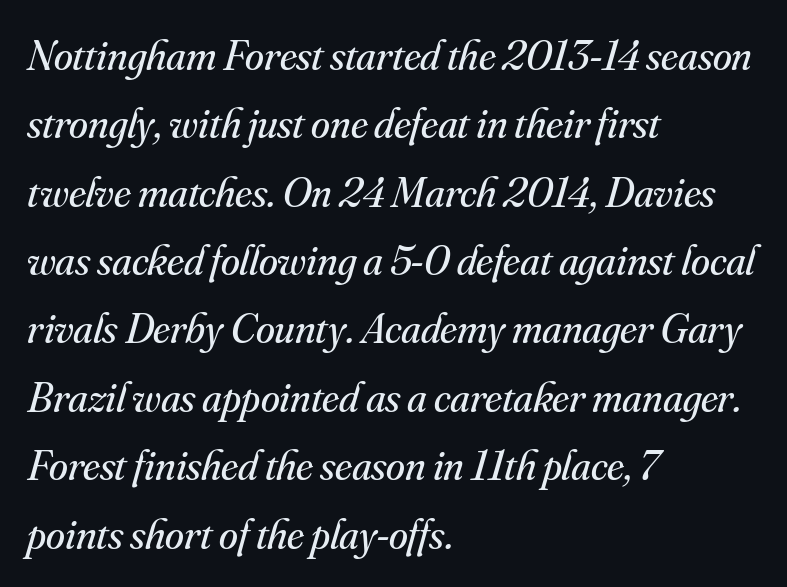
The image shows 43 px regular-weight serif type, italic (leaning right); set left-aligned, normal line spacing (1.59x), normal letter spacing, not underlined; medium stroke contrast and a small x-height.
